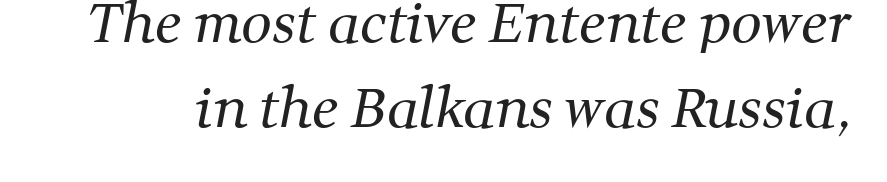
Q: Is the text bold? A: No.
Q: Is the typeface a serif or a sans-serif typeface? A: Serif.
Q: Is the text underlined? A: No.
Q: Is the spacing between letters normal or unusually wide? A: Normal.
Q: Is the spacing between lines tight, normal or loose? A: Normal.
Q: Width (condensed, normal, or wide)? A: Normal.
Q: Stroke contrast? A: Medium.
Q: x-height? A: Medium.
Q: Monospaced? A: No.
